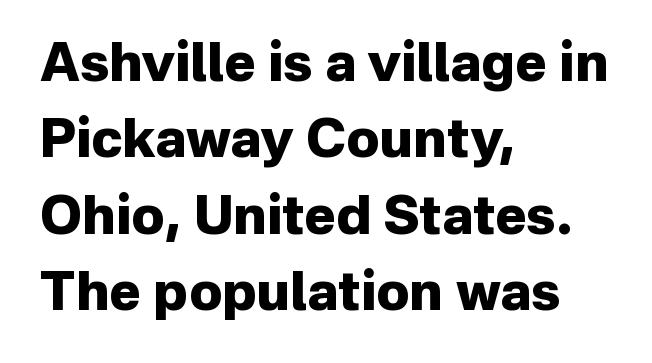
The image shows 53 px heavy sans-serif type, upright; set left-aligned, normal line spacing (1.44x), normal letter spacing, not underlined; low stroke contrast and a medium x-height.
